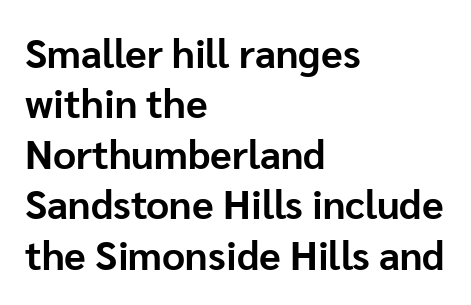
{"serif": "no", "italic": "no", "bold": "yes", "weight": "bold", "width": "normal", "stroke_contrast": "low", "x_height": "medium", "monospaced": "no", "underline": "no", "align": "left", "line_spacing": "normal", "line_spacing_ratio": 1.26, "letter_spacing": "normal", "letter_spacing_em": 0.0, "glyph_px": 40}
